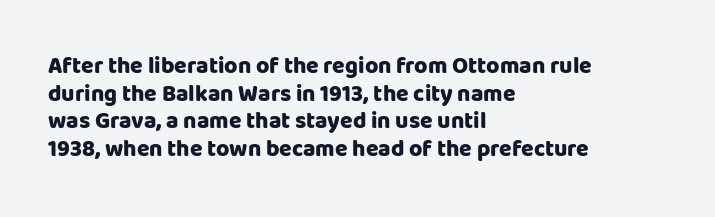
{"italic": "no", "bold": "yes", "underline": "no", "align": "left", "line_spacing_ratio": 1.2, "letter_spacing": "normal", "letter_spacing_em": 0.0, "glyph_px": 23}
